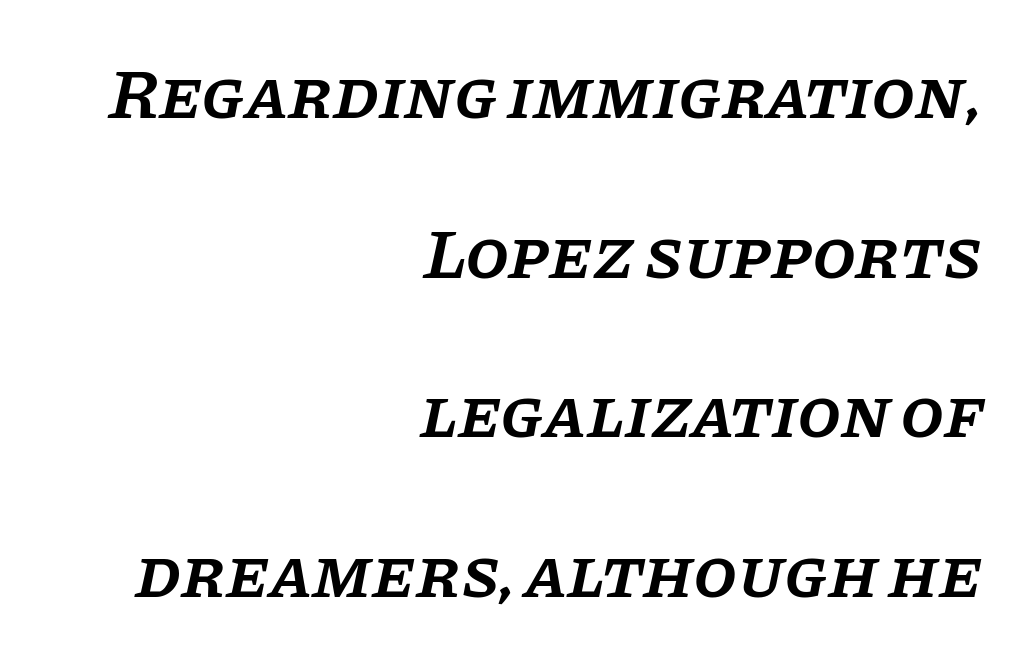
The image shows 71 px semibold serif type, italic (leaning right); set right-aligned, loose line spacing (2.25x), normal letter spacing, not underlined; low stroke contrast and a large x-height.
